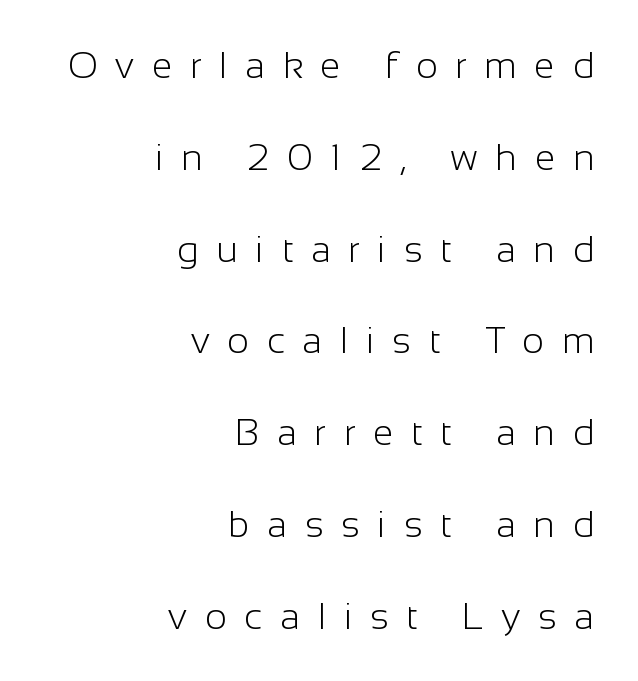
Q: Is the text bold? A: No.
Q: Is the text italic (slanted)? A: No, it is upright.
Q: Is the typeface a serif or a sans-serif typeface? A: Sans-serif.
Q: Is the text underlined? A: No.
Q: How is the paragraph aligned? A: Right-aligned.
Q: Is the spacing between letters normal or unusually wide? A: Unusually wide.
Q: Is the spacing between lines tight, normal or loose? A: Loose.
Q: Width (condensed, normal, or wide)? A: Normal.
Q: Stroke contrast? A: Low.
Q: x-height? A: Medium.
Q: Monospaced? A: No.
